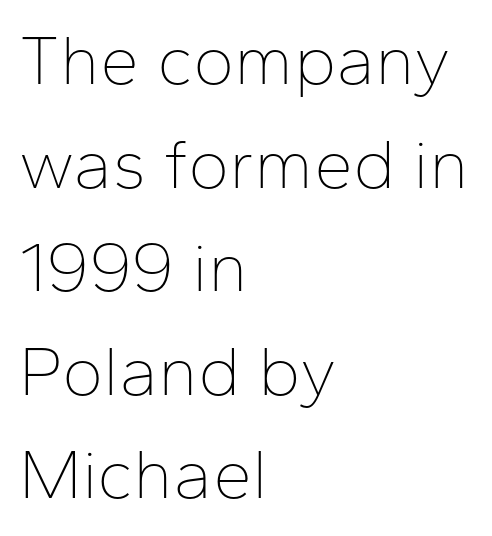
The image shows 70 px thin sans-serif type, upright; set left-aligned, normal line spacing (1.48x), normal letter spacing, not underlined; low stroke contrast and a medium x-height.
